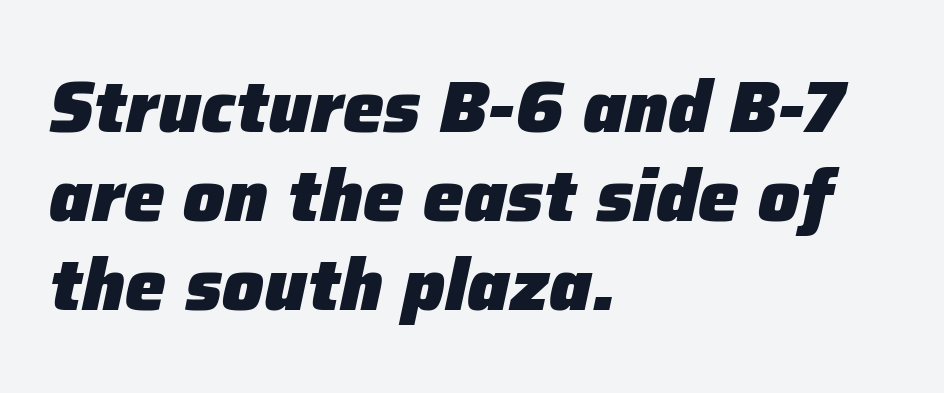
The image shows 73 px heavy type, italic (leaning right); set left-aligned, line spacing 1.22x, normal letter spacing, not underlined; low stroke contrast and a medium x-height.
